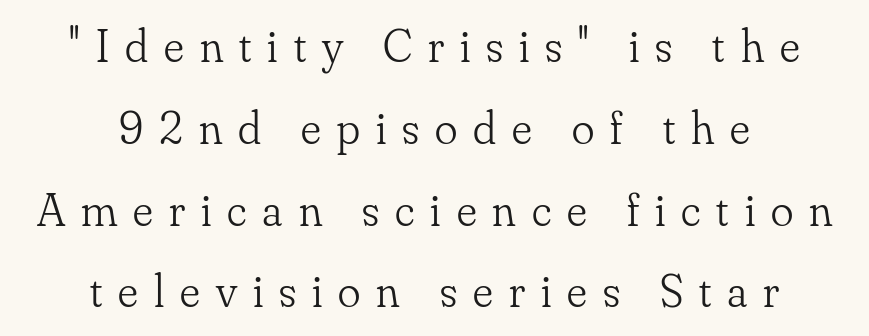
Q: Is the text bold? A: No.
Q: Is the text italic (slanted)? A: No, it is upright.
Q: Is the typeface a serif or a sans-serif typeface? A: Serif.
Q: Is the text underlined? A: No.
Q: How is the paragraph aligned? A: Centered.
Q: Is the spacing between letters normal or unusually wide? A: Unusually wide.
Q: Width (condensed, normal, or wide)? A: Normal.
Q: Stroke contrast? A: Low.
Q: x-height? A: Small.
Q: Monospaced? A: No.
